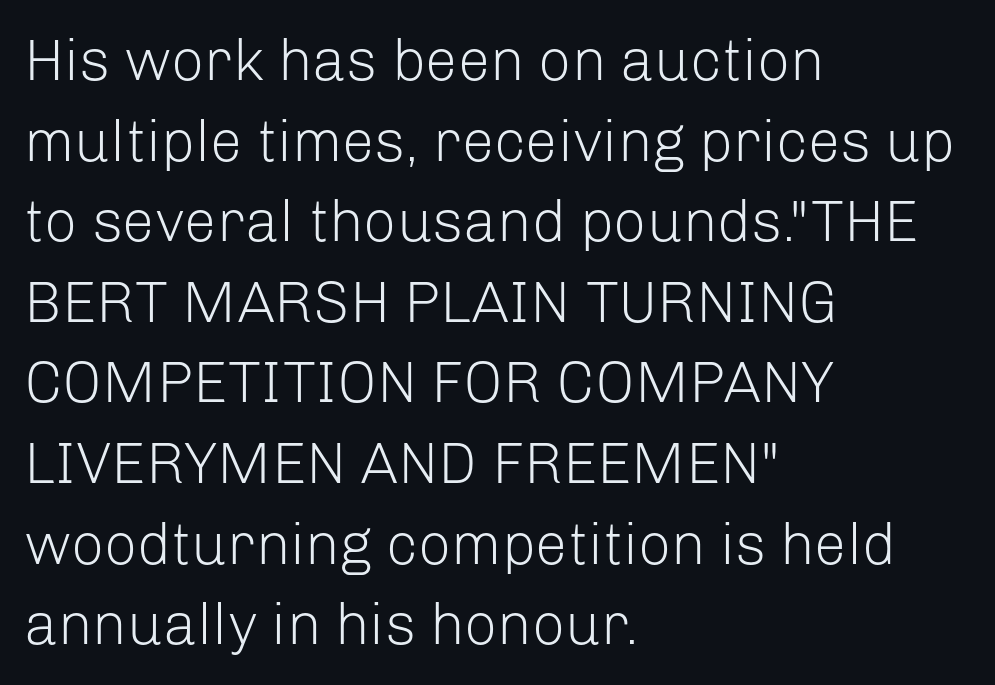
Q: Is the text bold? A: No.
Q: Is the text italic (slanted)? A: No, it is upright.
Q: Is the typeface a serif or a sans-serif typeface? A: Sans-serif.
Q: Is the text underlined? A: No.
Q: How is the paragraph aligned? A: Left-aligned.
Q: Is the spacing between letters normal or unusually wide? A: Normal.
Q: Is the spacing between lines tight, normal or loose? A: Normal.
Q: Width (condensed, normal, or wide)? A: Normal.
Q: Stroke contrast? A: Low.
Q: x-height? A: Medium.
Q: Monospaced? A: No.
